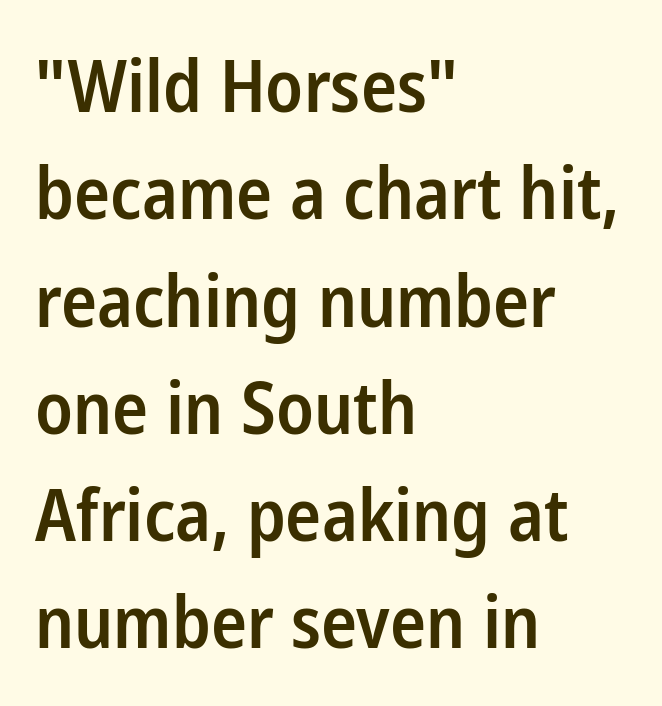
The image shows 72 px semibold, condensed sans-serif type, upright; set left-aligned, normal line spacing (1.49x), normal letter spacing, not underlined; low stroke contrast and a medium x-height.
